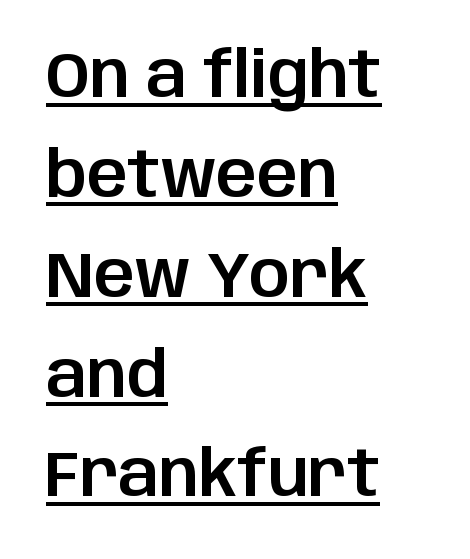
No italicization has been applied; the sample stays upright. This sample is left-justified, so line endings fall wherever the words run out. Compared with typical body copy, the letter spacing here is the same. In designer terms, the underline attribute is active on this setting. Character widths vary here, with narrow letters taking less room than wide ones.
